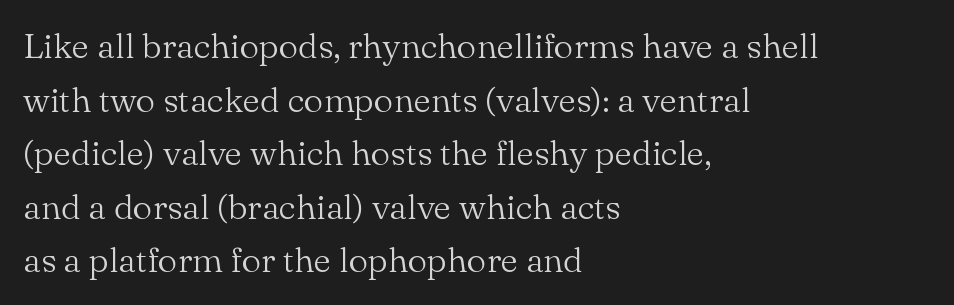
Q: Is the text bold? A: No.
Q: Is the text italic (slanted)? A: No, it is upright.
Q: Is the typeface a serif or a sans-serif typeface? A: Serif.
Q: Is the text underlined? A: No.
Q: How is the paragraph aligned? A: Left-aligned.
Q: Is the spacing between letters normal or unusually wide? A: Normal.
Q: Is the spacing between lines tight, normal or loose? A: Normal.
Q: Width (condensed, normal, or wide)? A: Normal.
Q: Stroke contrast? A: Medium.
Q: x-height? A: Small.
Q: Monospaced? A: No.
